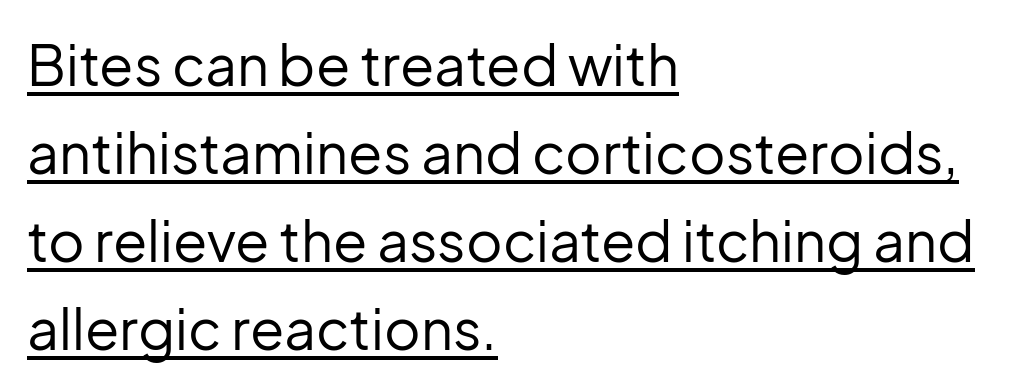
The image shows 56 px regular-weight sans-serif type, upright; set left-aligned, normal line spacing (1.57x), normal letter spacing, underlined; low stroke contrast and a medium x-height.
